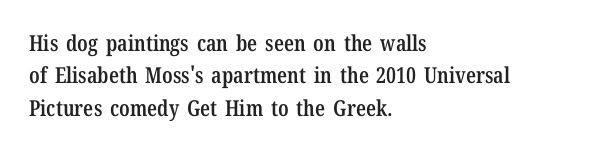
{"italic": "no", "bold": "semi", "underline": "no", "align": "left", "line_spacing": "normal", "line_spacing_ratio": 1.47, "letter_spacing": "normal", "letter_spacing_em": 0.0, "glyph_px": 22}
